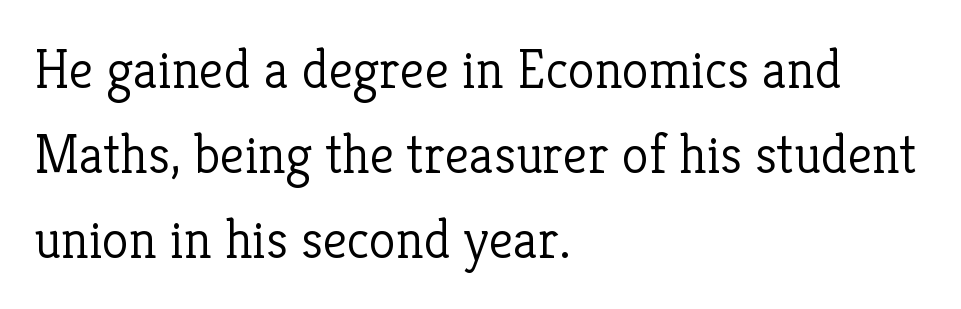
Think standard paragraph weight, or any step lighter than that. The line-height multiplier appears to be the usual default. The text was rendered using a seriffed face with decorative stroke endings. The passage shown is typed in a proportional face where columns would drift. Nothing unusual about the tracking: characters are spaced as the font intends. The rendering anchors every line to the left-hand side.
